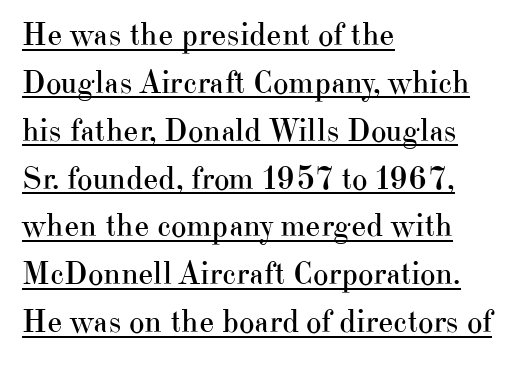
Q: Is the text bold? A: No.
Q: Is the text italic (slanted)? A: No, it is upright.
Q: Is the typeface a serif or a sans-serif typeface? A: Serif.
Q: Is the text underlined? A: Yes.
Q: How is the paragraph aligned? A: Left-aligned.
Q: Is the spacing between letters normal or unusually wide? A: Normal.
Q: Is the spacing between lines tight, normal or loose? A: Normal.
Q: Width (condensed, normal, or wide)? A: Normal.
Q: Stroke contrast? A: High.
Q: x-height? A: Small.
Q: Monospaced? A: No.
